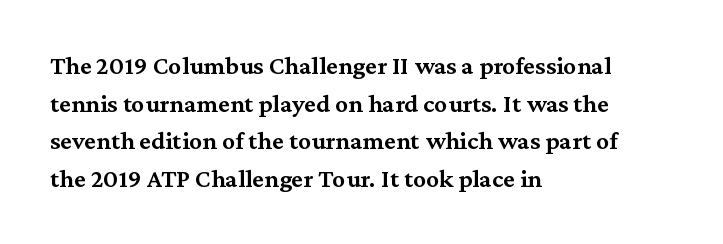
Q: Is the text bold? A: Semi-bold.
Q: Is the text italic (slanted)? A: No, it is upright.
Q: Is the text underlined? A: No.
Q: How is the paragraph aligned? A: Left-aligned.
Q: Is the spacing between letters normal or unusually wide? A: Normal.
Q: Is the spacing between lines tight, normal or loose? A: Normal.
